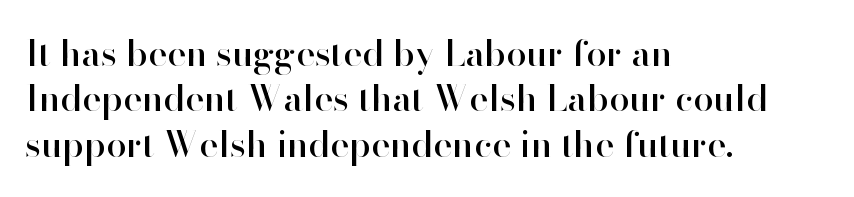
Q: Is the text italic (slanted)? A: No, it is upright.
Q: Is the typeface a serif or a sans-serif typeface? A: Sans-serif.
Q: Is the text underlined? A: No.
Q: How is the paragraph aligned? A: Left-aligned.
Q: Is the spacing between letters normal or unusually wide? A: Normal.
Q: Is the spacing between lines tight, normal or loose? A: Normal.
Q: Width (condensed, normal, or wide)? A: Normal.
Q: Stroke contrast? A: High.
Q: x-height? A: Small.
Q: Monospaced? A: No.
